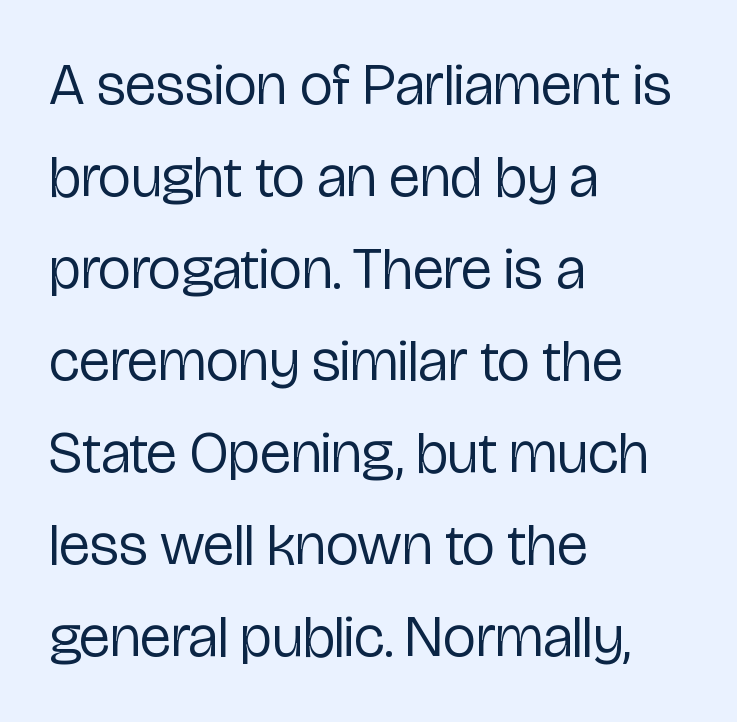
Left-aligned paragraph, ragged on the right. Caption: standard tracking, unaltered. The glyphs in this specimen are sans serif. Compared with typical paragraphs, the rows here are spaced about the same. Descenders hang freely into open space. In terms of posture, this sample is upright.
